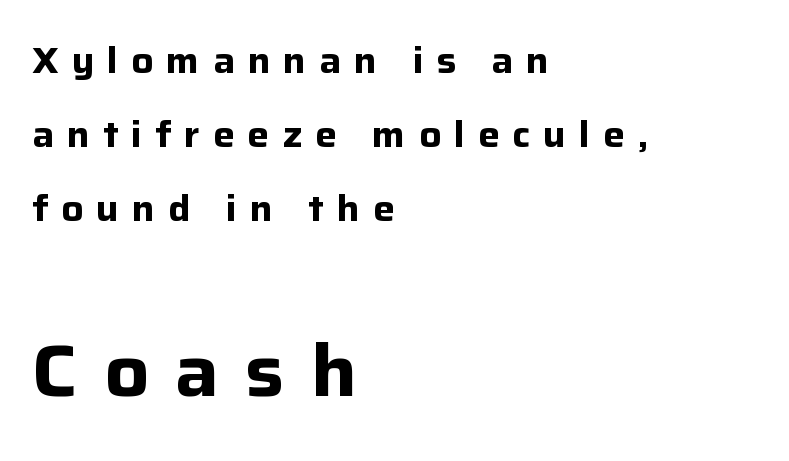
{"serif": "no", "italic": "no", "bold": "yes", "weight": "bold", "width": "normal", "stroke_contrast": "low", "x_height": "medium", "monospaced": "no", "underline": "no", "align": "left", "line_spacing": "loose", "line_spacing_ratio": 2.06, "letter_spacing": "wide", "letter_spacing_em": 0.36, "larger_block": "second", "size_ratio": 2.03, "glyph_px": 73}
